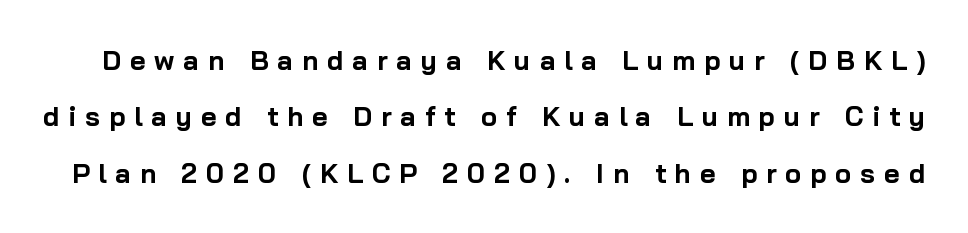
Q: Is the text bold? A: Yes.
Q: Is the text italic (slanted)? A: No, it is upright.
Q: Is the text underlined? A: No.
Q: Is the spacing between letters normal or unusually wide? A: Unusually wide.
Q: Is the spacing between lines tight, normal or loose? A: Loose.
